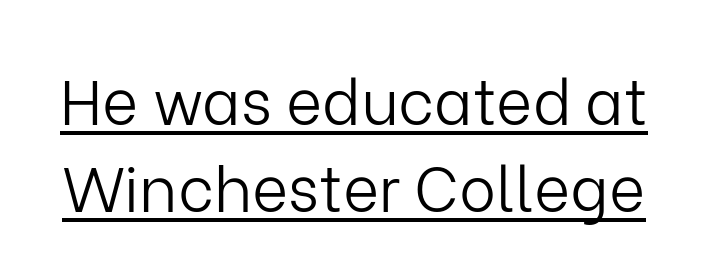
The image shows 62 px light sans-serif type, upright; set normal line spacing (1.41x), normal letter spacing, underlined; low stroke contrast and a medium x-height.
